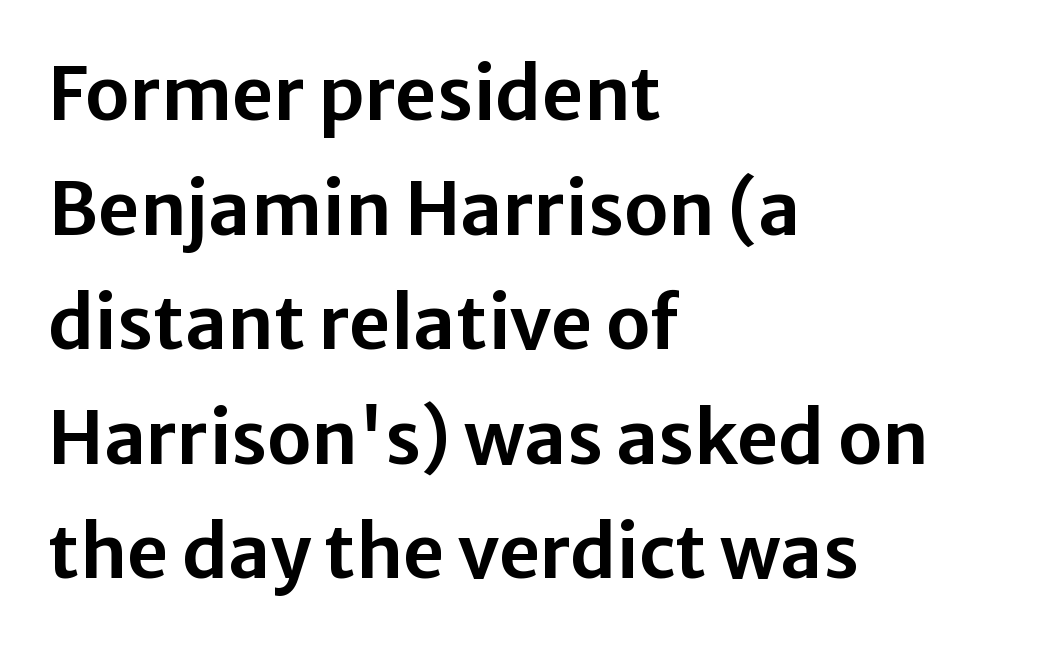
Q: Is the text italic (slanted)? A: No, it is upright.
Q: Is the typeface a serif or a sans-serif typeface? A: Sans-serif.
Q: Is the text underlined? A: No.
Q: How is the paragraph aligned? A: Left-aligned.
Q: Is the spacing between letters normal or unusually wide? A: Normal.
Q: Is the spacing between lines tight, normal or loose? A: Normal.
Q: Width (condensed, normal, or wide)? A: Normal.
Q: Stroke contrast? A: Low.
Q: x-height? A: Medium.
Q: Monospaced? A: No.
